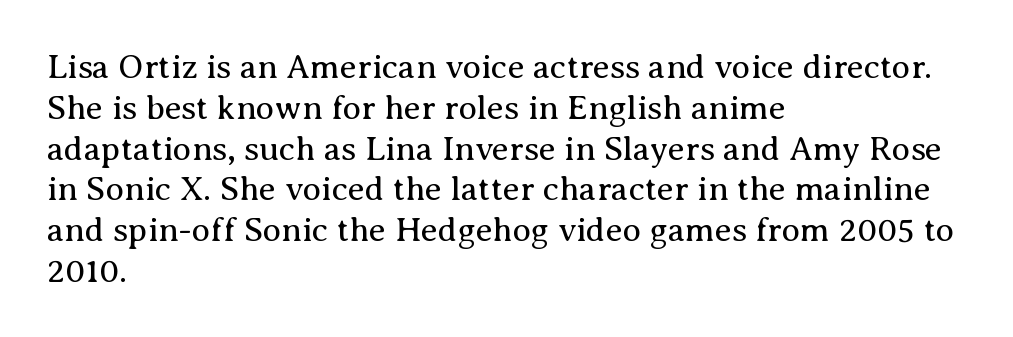
{"serif": "yes", "italic": "no", "bold": "no", "weight": "regular", "width": "normal", "stroke_contrast": "medium", "x_height": "medium", "monospaced": "no", "underline": "no", "align": "left", "line_spacing_ratio": 1.2, "letter_spacing": "normal", "letter_spacing_em": 0.0, "glyph_px": 34}
